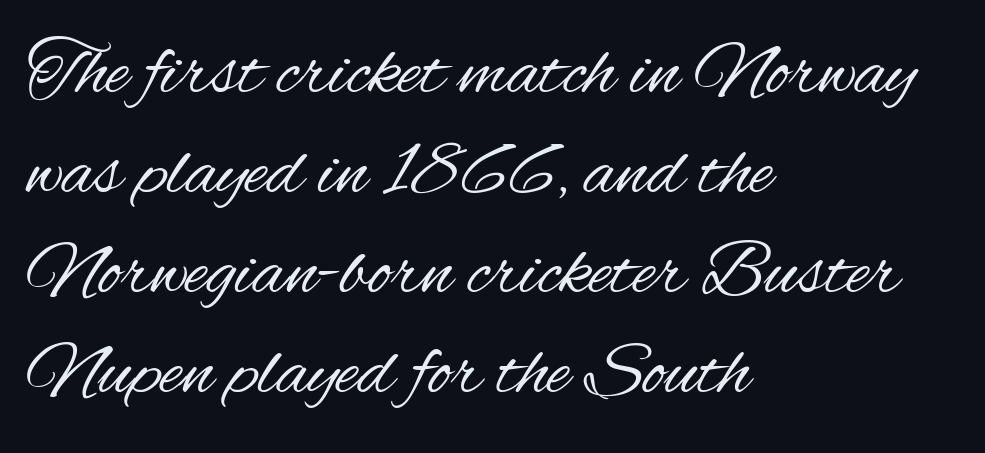
Q: Is the text bold? A: No.
Q: Is the text italic (slanted)? A: Yes.
Q: Is the typeface a serif or a sans-serif typeface? A: Sans-serif.
Q: Is the text underlined? A: No.
Q: How is the paragraph aligned? A: Left-aligned.
Q: Is the spacing between letters normal or unusually wide? A: Normal.
Q: Is the spacing between lines tight, normal or loose? A: Normal.
Q: Width (condensed, normal, or wide)? A: Condensed.
Q: Stroke contrast? A: Medium.
Q: x-height? A: Small.
Q: Monospaced? A: No.
